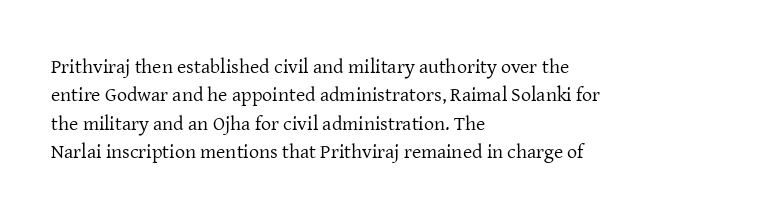
Glyph-to-glyph distance matches everyday printed text. One glance says typical: line gaps are just what's usual. A bare baseline throughout the passage. Does the lettering tilt? It doesn't — this is upright.
